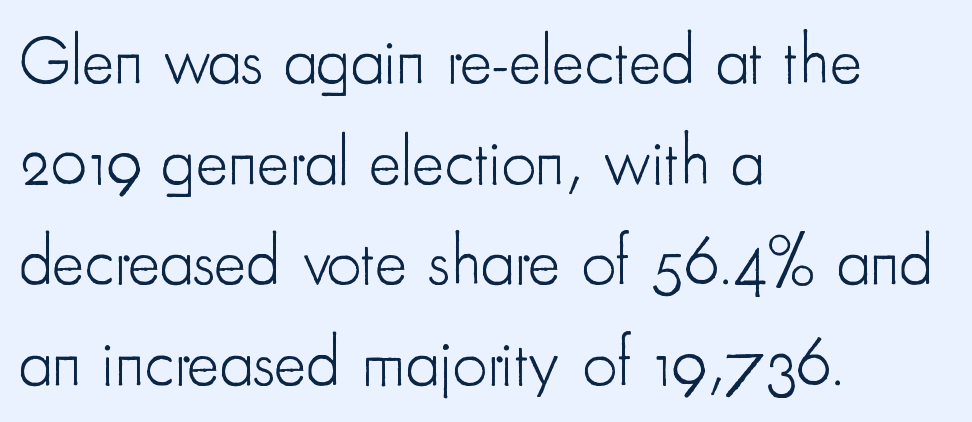
{"serif": "no", "italic": "no", "bold": "no", "weight": "light", "width": "condensed", "stroke_contrast": "low", "x_height": "small", "monospaced": "no", "underline": "no", "align": "left", "line_spacing": "normal", "line_spacing_ratio": 1.48, "letter_spacing": "normal", "letter_spacing_em": 0.0, "glyph_px": 68}
